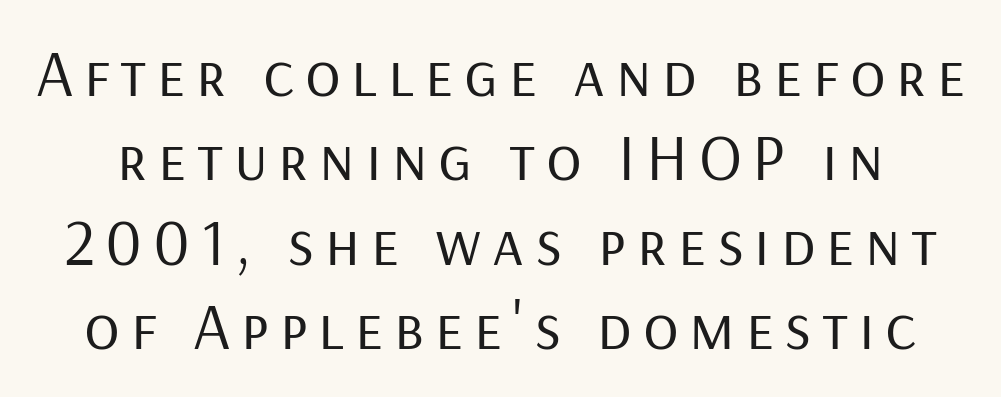
{"serif": "no", "italic": "no", "bold": "no", "weight": "regular", "width": "normal", "stroke_contrast": "low", "x_height": "medium", "monospaced": "no", "underline": "no", "line_spacing": "normal", "line_spacing_ratio": 1.28, "glyph_px": 66}
